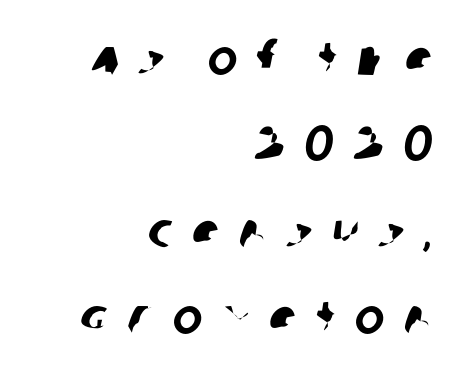
The image shows 50 px sans-serif type; set right-aligned, line spacing 1.73x, unusually wide letter spacing (+0.39 em), not underlined; low stroke contrast and a large x-height.
